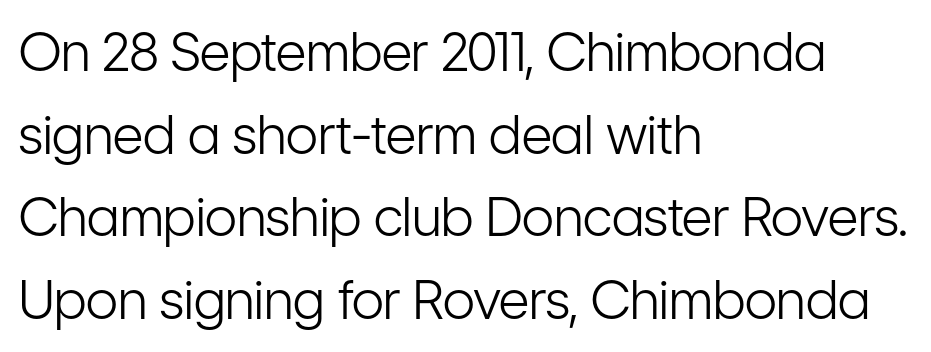
Look at the bottom of the vertical strokes: they stop flat, with no serifs. The lines sit at an ordinary, default distance from one another. Quick note: not italic, upright. A typesetter would call this proportional, since set widths differ per character.
